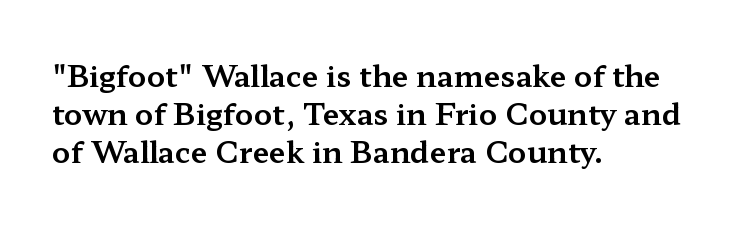
{"serif": "yes", "italic": "no", "width": "wide", "stroke_contrast": "medium", "x_height": "medium", "monospaced": "no", "underline": "no", "align": "left", "line_spacing": "normal", "line_spacing_ratio": 1.27, "letter_spacing": "normal", "letter_spacing_em": 0.0, "glyph_px": 30}
